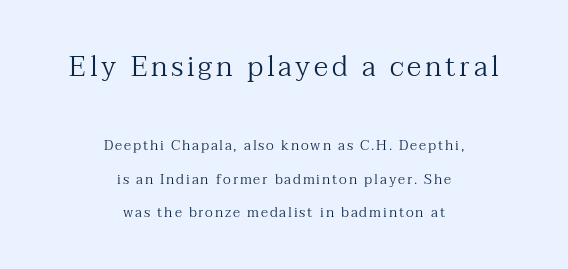
Here the designer chose a conventional face with non-uniform glyph widths. The more generous point size was reserved for the upper chunk. Descender tails drop into unmarked territory. Every character sits straight up, as roman type does. The leading is generous, giving the passage an open texture.
